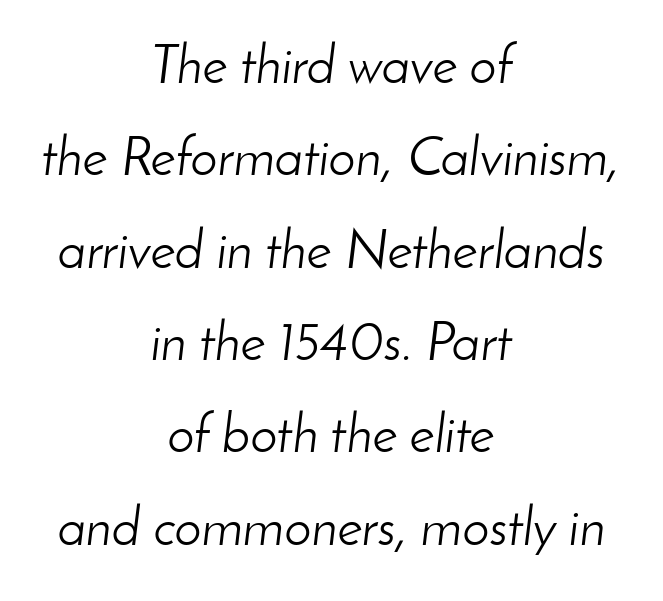
The area under the type is left untouched. A typesetter would mark this as italic. Tracking value appears to be zero — textbook default spacing. Stem width sits at or under what a default text font uses. Varying glyph widths throughout — classic text-font behaviour. The rendering positions every line midway between the sides.
